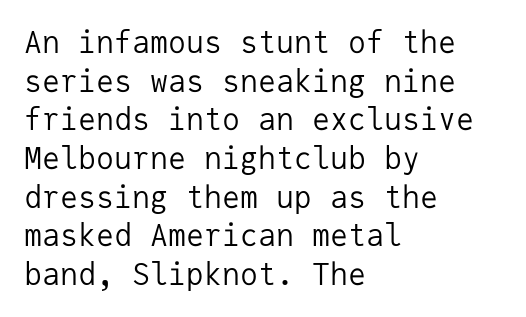
{"serif": "no", "italic": "no", "bold": "no", "weight": "regular", "width": "normal", "stroke_contrast": "low", "x_height": "medium", "monospaced": "yes", "underline": "no", "align": "left", "line_spacing": "normal", "line_spacing_ratio": 1.29, "letter_spacing": "normal", "letter_spacing_em": 0.0, "glyph_px": 30}
